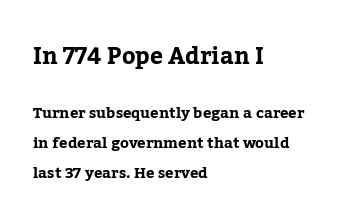
{"italic": "no", "underline": "no", "align": "left", "line_spacing": "loose", "line_spacing_ratio": 2.01, "letter_spacing": "normal", "letter_spacing_em": 0.0, "larger_block": "first", "size_ratio": 1.53, "glyph_px": 23}
